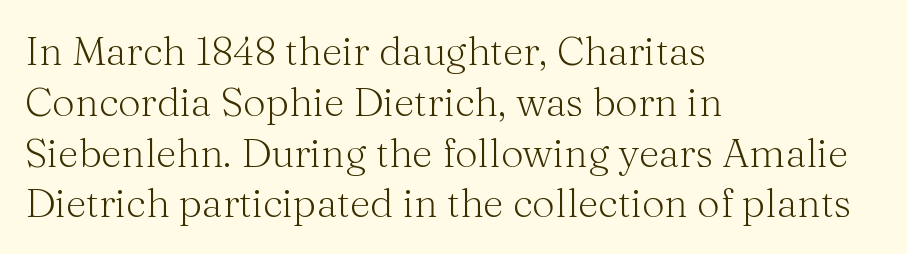
Q: Is the text bold? A: No.
Q: Is the text italic (slanted)? A: No, it is upright.
Q: Is the typeface a serif or a sans-serif typeface? A: Serif.
Q: Is the text underlined? A: No.
Q: How is the paragraph aligned? A: Left-aligned.
Q: Is the spacing between letters normal or unusually wide? A: Normal.
Q: Is the spacing between lines tight, normal or loose? A: Normal.
Q: Width (condensed, normal, or wide)? A: Normal.
Q: Stroke contrast? A: Medium.
Q: x-height? A: Medium.
Q: Monospaced? A: No.
